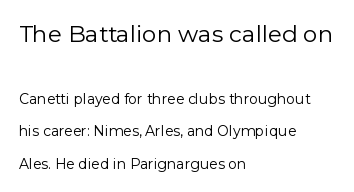
The image shows 23 px text type, upright; set left-aligned, loose line spacing (2.3x), normal letter spacing, not underlined; the first (top) block is 1.64x larger.
